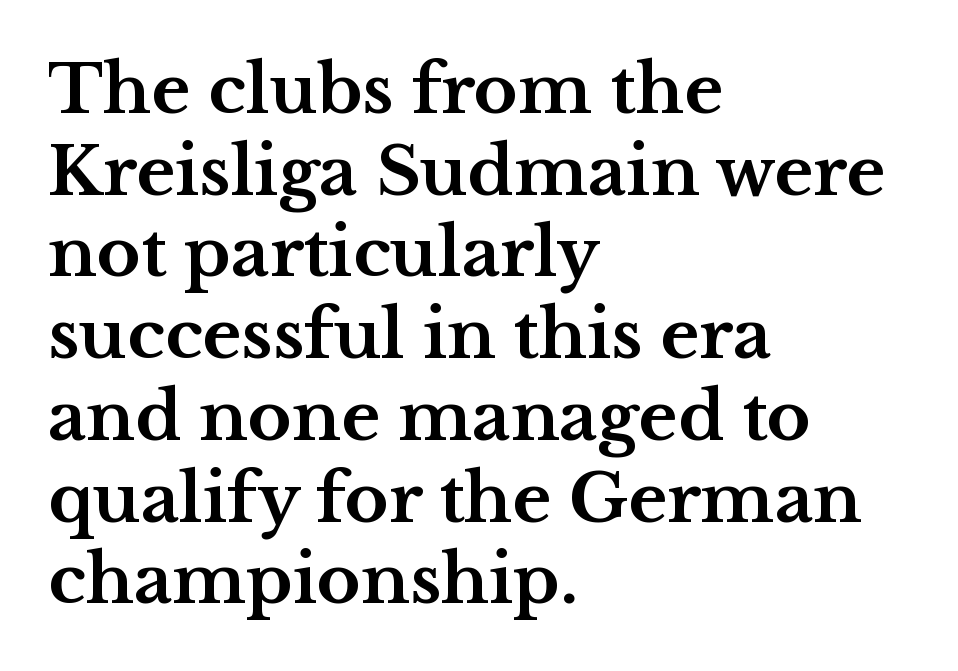
The image shows 67 px bold, wide serif type, upright; set left-aligned, line spacing 1.22x, normal letter spacing, not underlined; medium stroke contrast and a medium x-height.
